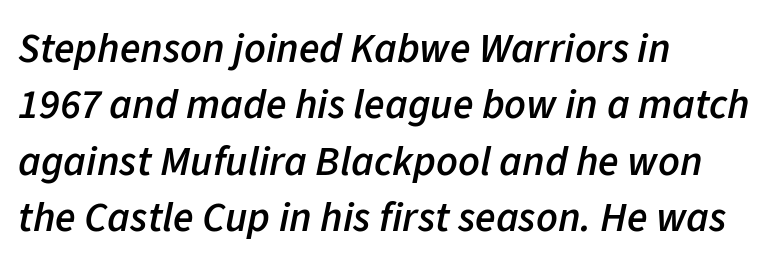
{"italic": "yes", "lean": "right", "slant_degrees": 11, "bold": "semi", "weight": "semibold", "width": "normal", "stroke_contrast": "low", "x_height": "medium", "monospaced": "no", "underline": "no", "align": "left", "line_spacing": "normal", "line_spacing_ratio": 1.34, "letter_spacing": "normal", "letter_spacing_em": 0.0, "glyph_px": 42}
